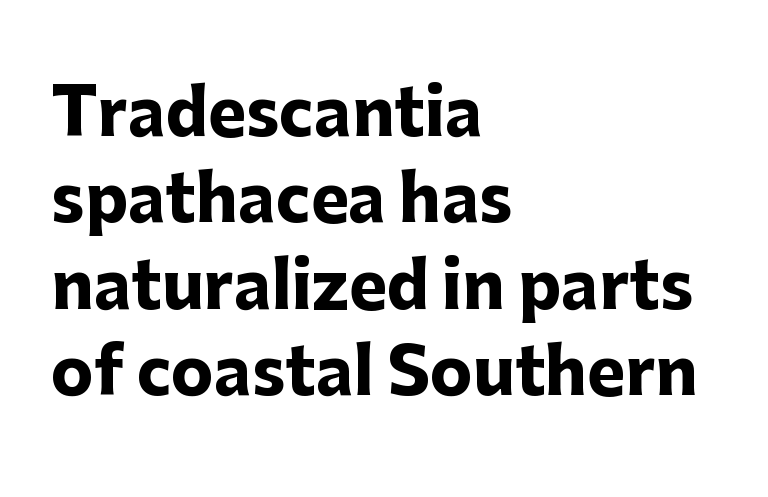
The image shows 64 px heavy sans-serif type, upright; set left-aligned, normal line spacing (1.35x), normal letter spacing, not underlined; low stroke contrast and a medium x-height.
